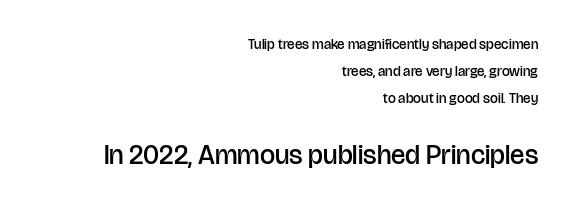
Glyph-to-glyph distance matches everyday printed text. Here the second block reads like a headline and the first like body copy. Compared with an ordinary text face, these strokes are moderately heavier — a semibold. Underline: absent. These lines are set flush right with a ragged left edge. This sample trades compactness for vertical openness between lines.
